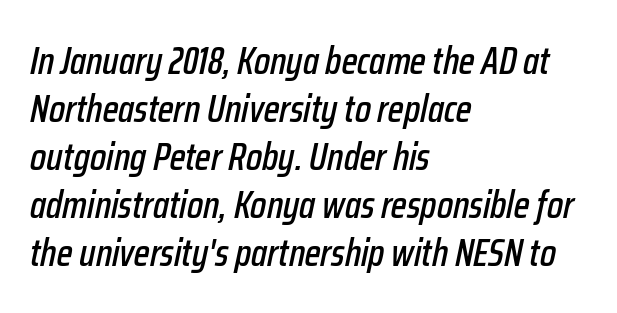
The image shows 38 px condensed type, italic (leaning right); set left-aligned, normal line spacing (1.26x), normal letter spacing, not underlined; low stroke contrast and a medium x-height.
